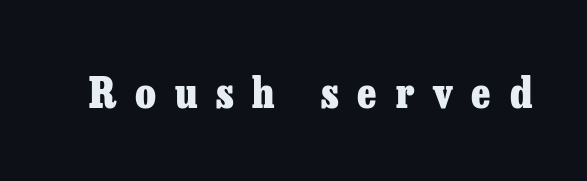
The image shows 42 px heavy serif type, upright; set unusually wide letter spacing (+0.45 em), not underlined; low stroke contrast and a medium x-height.
